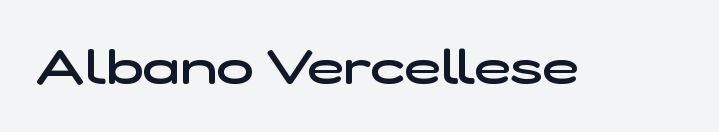
Standard letterfit; no display-style spreading of the glyphs. The typeface chosen for these lines omits serifs. On the weight axis this lands at semibold, roughly 600. Glance below the letters and you will spot only blank space.
